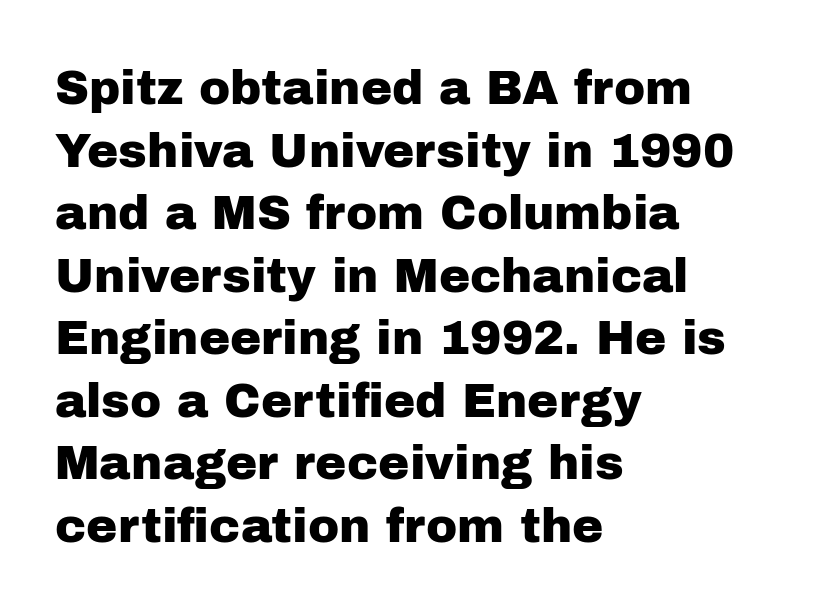
The image shows 47 px sans-serif type, upright; set left-aligned, normal line spacing (1.33x), normal letter spacing, not underlined; low stroke contrast and a medium x-height.
